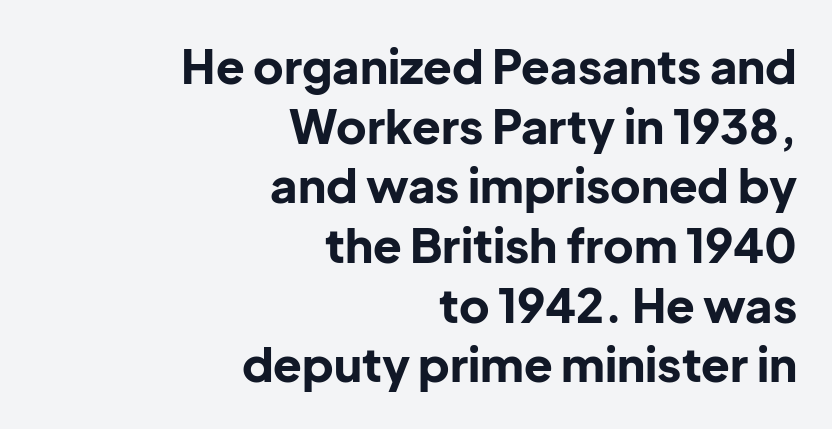
Q: Is the text bold? A: Yes.
Q: Is the text italic (slanted)? A: No, it is upright.
Q: Is the typeface a serif or a sans-serif typeface? A: Sans-serif.
Q: Is the text underlined? A: No.
Q: How is the paragraph aligned? A: Right-aligned.
Q: Is the spacing between letters normal or unusually wide? A: Normal.
Q: Is the spacing between lines tight, normal or loose? A: Normal.
Q: Width (condensed, normal, or wide)? A: Normal.
Q: Stroke contrast? A: Low.
Q: x-height? A: Medium.
Q: Monospaced? A: No.
